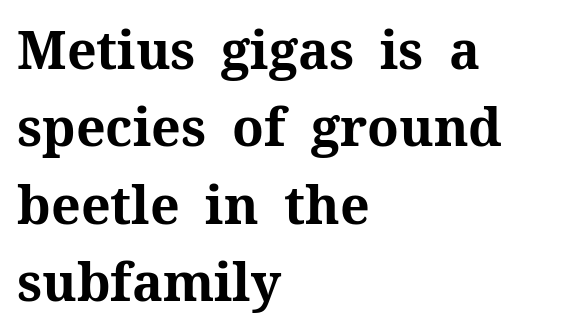
{"serif": "yes", "italic": "no", "bold": "yes", "weight": "bold", "width": "normal", "stroke_contrast": "medium", "x_height": "medium", "monospaced": "no", "underline": "no", "align": "left", "line_spacing": "normal", "line_spacing_ratio": 1.49, "letter_spacing": "normal", "letter_spacing_em": 0.0, "glyph_px": 52}
